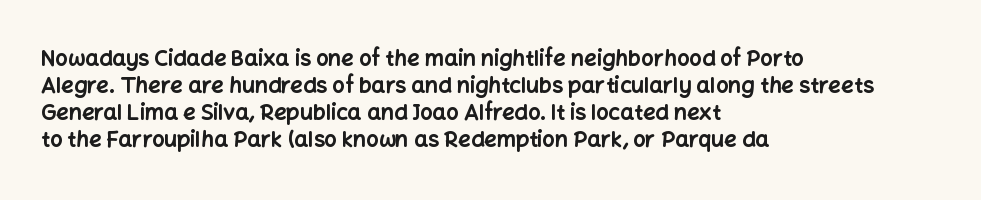
Q: Is the text bold? A: Yes.
Q: Is the text italic (slanted)? A: No, it is upright.
Q: Is the text underlined? A: No.
Q: How is the paragraph aligned? A: Left-aligned.
Q: Is the spacing between letters normal or unusually wide? A: Normal.
